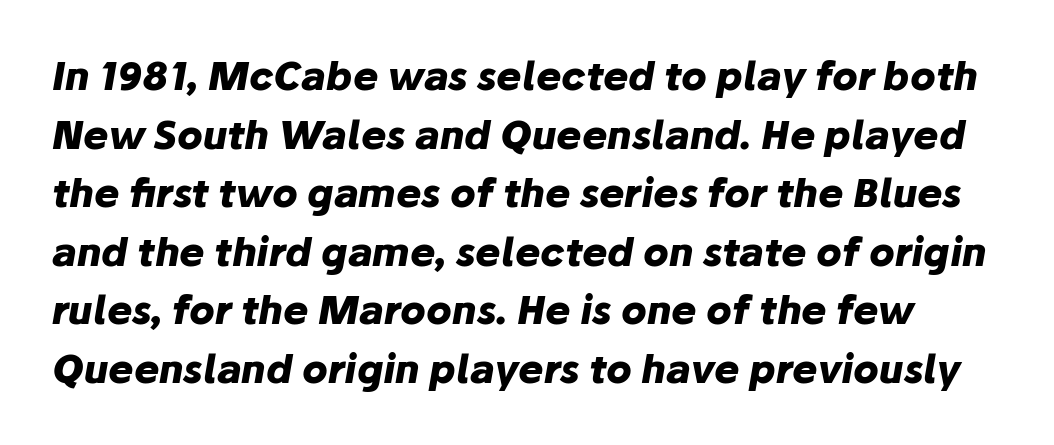
{"italic": "yes", "lean": "right", "slant_degrees": 10, "bold": "yes", "weight": "heavy", "width": "normal", "stroke_contrast": "low", "x_height": "medium", "monospaced": "no", "underline": "no", "line_spacing": "normal", "line_spacing_ratio": 1.54, "letter_spacing": "normal", "letter_spacing_em": 0.0, "glyph_px": 38}
